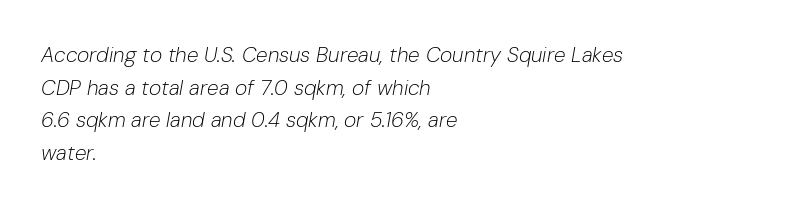
Q: Is the text bold? A: No.
Q: Is the text italic (slanted)? A: Yes, it leans right by about 10 degrees.
Q: Is the text underlined? A: No.
Q: How is the paragraph aligned? A: Left-aligned.
Q: Is the spacing between letters normal or unusually wide? A: Normal.
Q: Is the spacing between lines tight, normal or loose? A: Normal.
